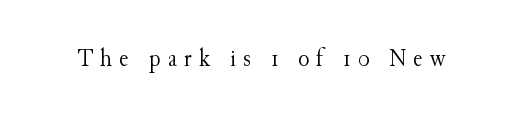
{"italic": "no", "bold": "no", "underline": "no", "letter_spacing": "wide", "letter_spacing_em": 0.27, "glyph_px": 26}
